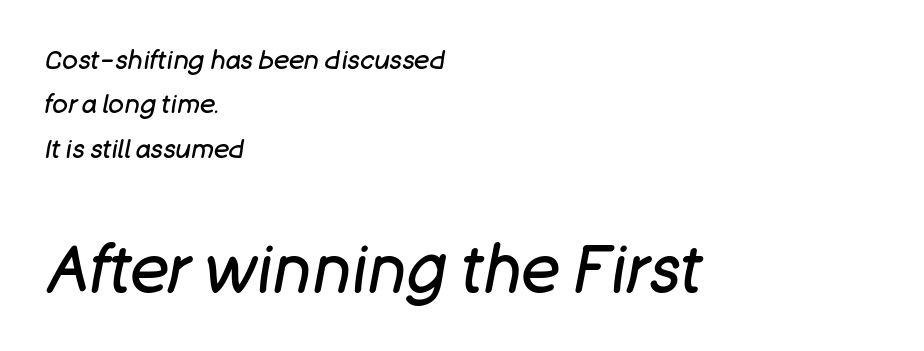
Q: Is the text bold? A: No.
Q: Is the text italic (slanted)? A: Yes, it leans right by about 11 degrees.
Q: Is the text underlined? A: No.
Q: How is the paragraph aligned? A: Left-aligned.
Q: Is the spacing between letters normal or unusually wide? A: Normal.
Q: Which block of text is set in a larger size, the first (top) or the second (bottom)? A: The second (bottom) one.
Q: Width (condensed, normal, or wide)? A: Normal.
Q: Stroke contrast? A: Low.
Q: x-height? A: Large.
Q: Monospaced? A: No.
